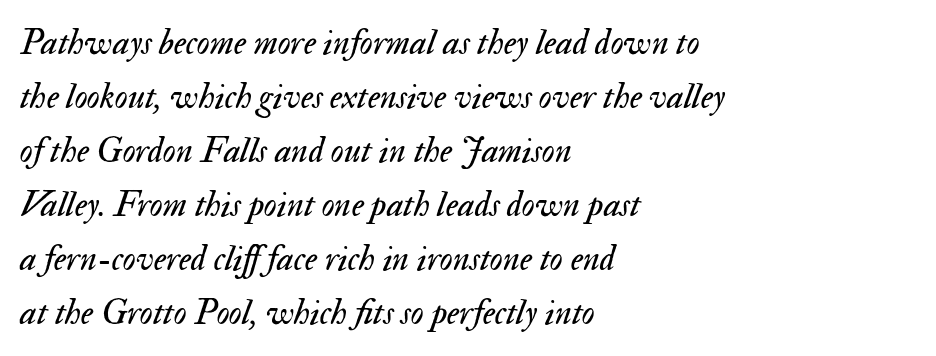
{"italic": "yes", "lean": "right", "slant_degrees": 17, "bold": "no", "weight": "regular", "width": "normal", "stroke_contrast": "medium", "x_height": "small", "monospaced": "no", "underline": "no", "align": "left", "line_spacing": "normal", "line_spacing_ratio": 1.5, "letter_spacing": "normal", "letter_spacing_em": 0.0, "glyph_px": 36}
